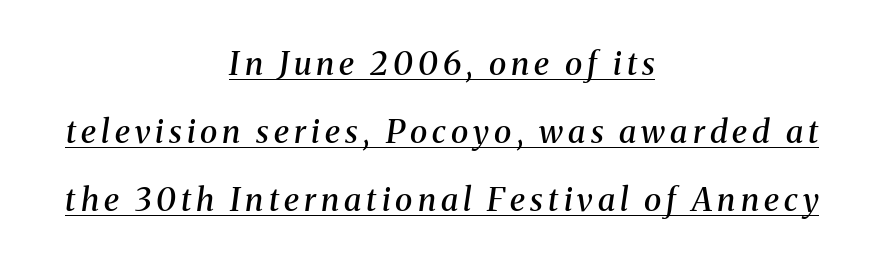
The image shows 32 px semibold serif type, italic (leaning right); set centered, loose line spacing (2.12x), underlined; medium stroke contrast and a medium x-height.
